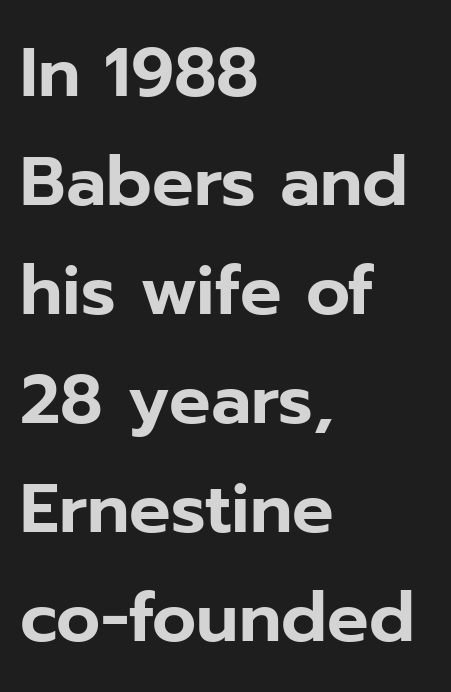
You could call the tracking neutral — neither tight nor loose. Decoration check: the copy has no underline. You can tell it's not italic because the verticals are truly vertical. Where is the straight margin? On the left. Nothing sits at the stroke ends, so this counts as sans-serif.
